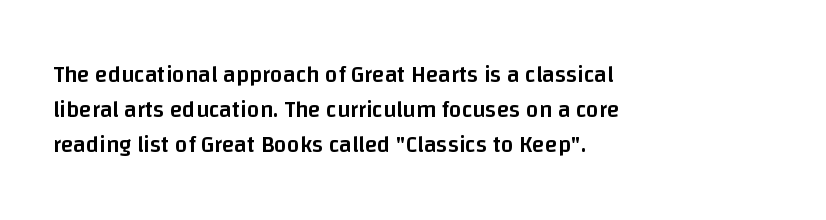
{"italic": "no", "bold": "semi", "underline": "no", "align": "left", "line_spacing": "normal", "line_spacing_ratio": 1.52, "letter_spacing": "normal", "letter_spacing_em": 0.0, "glyph_px": 23}
